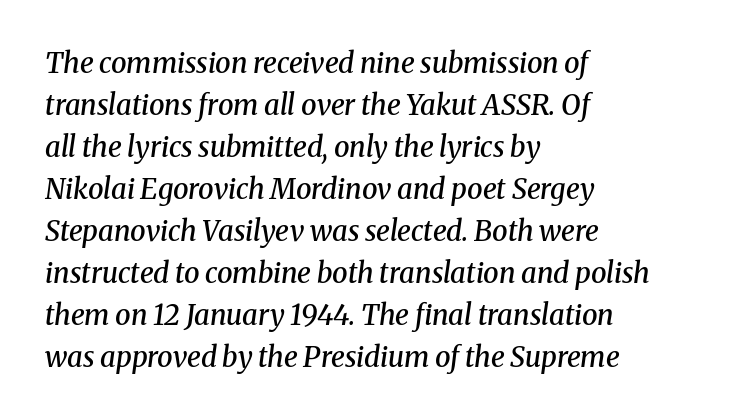
A student would call this left alignment; a typographer would say flush left, rag right. How heavy is the stroke? Medium-heavy — a semibold, shy of bold. The passage shown is typed in a proportional face where columns would drift. A typesetter would call this zero additional tracking. Whoever set this chose a conventional vertical rhythm. Are there feet on the stems? There are — it's a serif.
